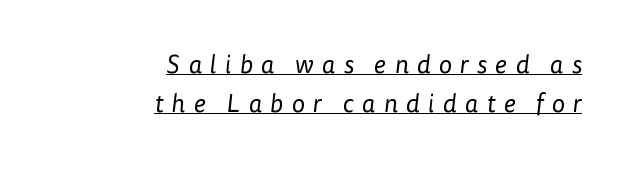
This sample is right-justified, so line beginnings fall wherever the words allow. The cut favours lightness, reaching ordinary text weight at its darkest. Display-style spreading of the glyphs; the letterfit is very open. The lettering is marked with a stroke running underneath it. Leading matches the norm, producing a regular column.
